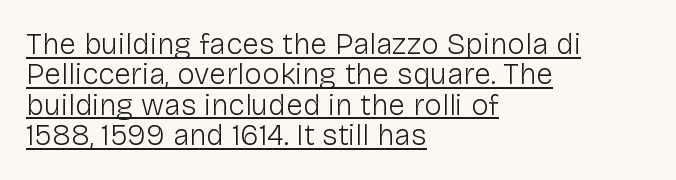
Nope, no serifs anywhere on these letters. Each letter keeps its own natural width here, so spacing adapts to shape. Here the glyphs are tracked normally, forming tight word shapes. The string is rendered with underlining switched on. The rendering uses a small line-height, squeezing the rows.
